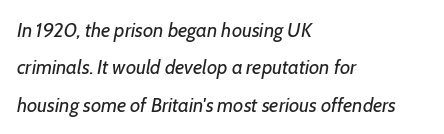
Q: Is the text bold? A: No.
Q: Is the text italic (slanted)? A: Yes, it leans right by about 7 degrees.
Q: Is the text underlined? A: No.
Q: How is the paragraph aligned? A: Left-aligned.
Q: Is the spacing between letters normal or unusually wide? A: Normal.
